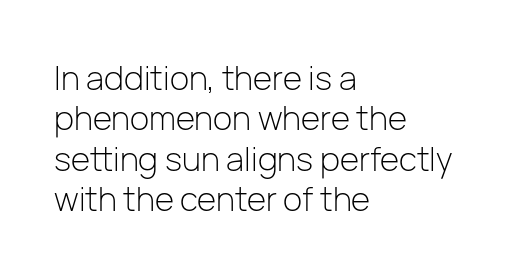
Which margin do the lines hug? The left one — the right edge is uneven. Rendered with straight, roman letterforms. The letters advance in unequal steps, a hallmark of proportional type. The type is set solid horizontally, with unmodified tracking.
